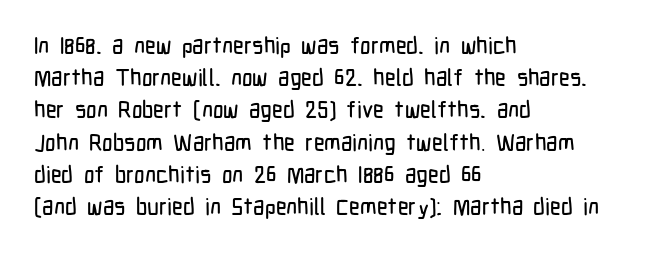
Q: Is the text italic (slanted)? A: No, it is upright.
Q: Is the text underlined? A: No.
Q: How is the paragraph aligned? A: Left-aligned.
Q: Is the spacing between letters normal or unusually wide? A: Normal.
Q: Is the spacing between lines tight, normal or loose? A: Normal.
